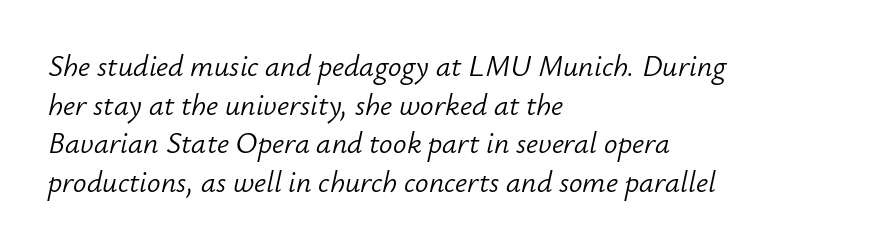
Q: Is the text bold? A: No.
Q: Is the text italic (slanted)? A: Yes, it leans right by about 12 degrees.
Q: Is the text underlined? A: No.
Q: How is the paragraph aligned? A: Left-aligned.
Q: Is the spacing between letters normal or unusually wide? A: Normal.
Q: Is the spacing between lines tight, normal or loose? A: Normal.
Q: Width (condensed, normal, or wide)? A: Normal.
Q: Stroke contrast? A: Low.
Q: x-height? A: Small.
Q: Monospaced? A: No.
